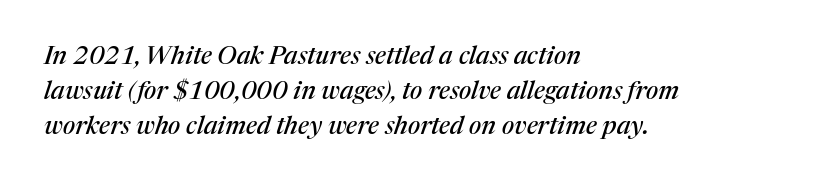
{"italic": "yes", "lean": "right", "slant_degrees": 17, "underline": "no", "align": "left", "line_spacing": "normal", "line_spacing_ratio": 1.4, "letter_spacing": "normal", "letter_spacing_em": 0.0, "glyph_px": 25}
